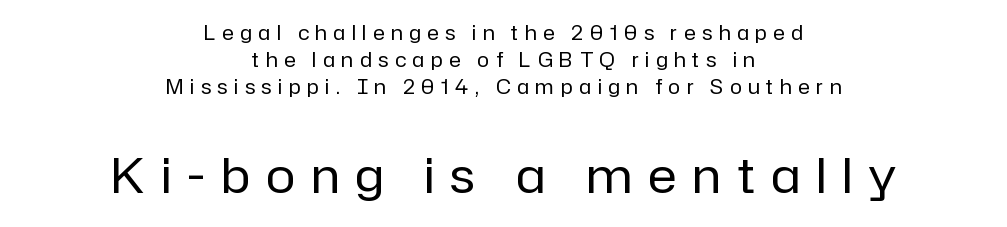
Q: Is the text bold? A: No.
Q: Is the text italic (slanted)? A: No, it is upright.
Q: Is the typeface a serif or a sans-serif typeface? A: Sans-serif.
Q: Is the text underlined? A: No.
Q: How is the paragraph aligned? A: Centered.
Q: Is the spacing between letters normal or unusually wide? A: Unusually wide.
Q: Is the spacing between lines tight, normal or loose? A: Normal.
Q: Which block of text is set in a larger size, the first (top) or the second (bottom)? A: The second (bottom) one.
Q: Width (condensed, normal, or wide)? A: Normal.
Q: Stroke contrast? A: Low.
Q: x-height? A: Medium.
Q: Monospaced? A: No.
